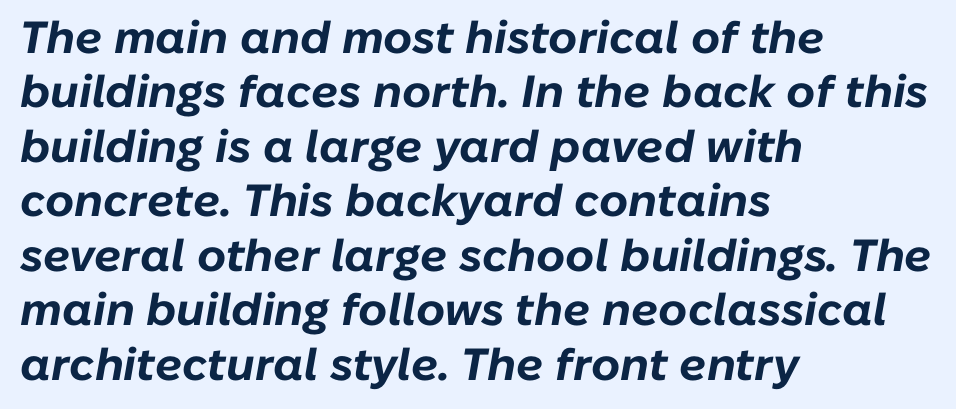
Q: Is the text bold? A: Yes.
Q: Is the text italic (slanted)? A: Yes, it leans right by about 10 degrees.
Q: Is the text underlined? A: No.
Q: How is the paragraph aligned? A: Left-aligned.
Q: Is the spacing between letters normal or unusually wide? A: Normal.
Q: Width (condensed, normal, or wide)? A: Normal.
Q: Stroke contrast? A: Low.
Q: x-height? A: Medium.
Q: Monospaced? A: No.
